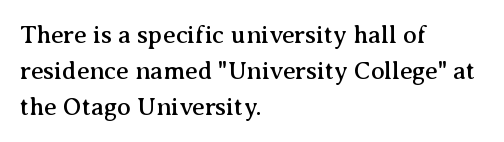
The image shows 25 px text type, upright; set left-aligned, normal line spacing (1.45x), normal letter spacing, not underlined.
